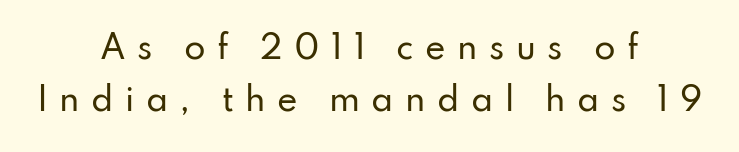
{"serif": "no", "italic": "no", "width": "normal", "stroke_contrast": "low", "x_height": "small", "monospaced": "no", "underline": "no", "align": "center", "line_spacing": "normal", "line_spacing_ratio": 1.67, "letter_spacing": "wide", "letter_spacing_em": 0.37, "glyph_px": 31}
